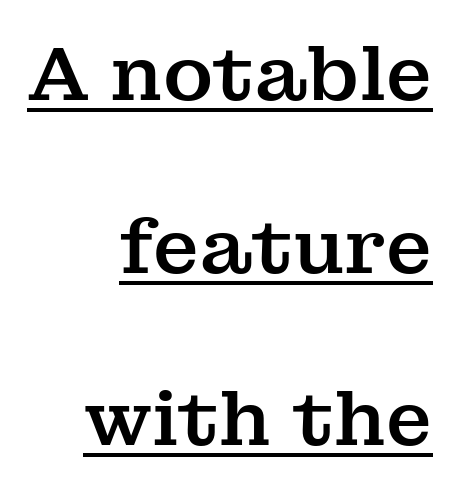
The image shows 76 px serif type, upright; set right-aligned, loose line spacing (2.27x), normal letter spacing, underlined; medium stroke contrast and a medium x-height.
